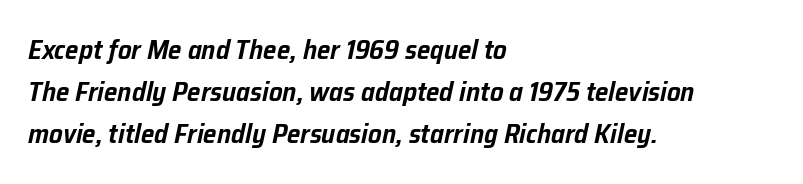
{"italic": "yes", "lean": "right", "slant_degrees": 12, "underline": "no", "align": "left", "line_spacing": "normal", "line_spacing_ratio": 1.56, "letter_spacing": "normal", "letter_spacing_em": 0.0, "glyph_px": 27}
